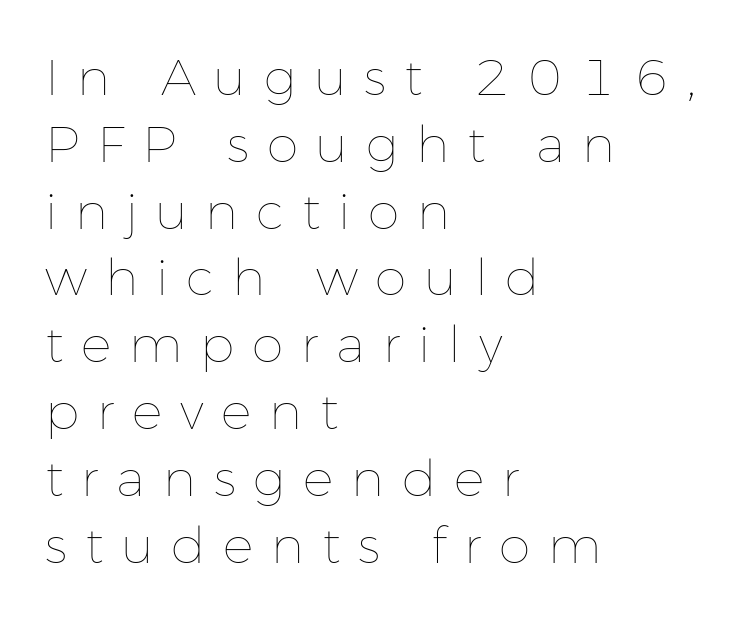
Short and long lines alike share a common starting point at left. You could not count columns in this text — the font is proportionally spaced. Caption: face not bold, strokes unweighted. Unlike italic type, these characters show no tilt at all. Vertically, the passage feels balanced, rows spaced as you'd expect.
